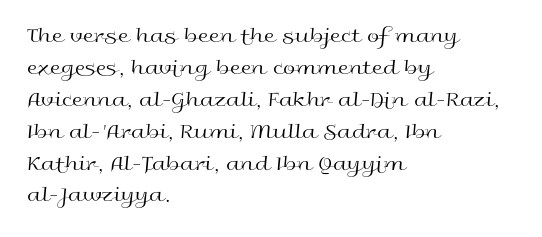
The image shows 22 px text type, upright; set left-aligned, normal line spacing (1.45x), normal letter spacing, not underlined.
